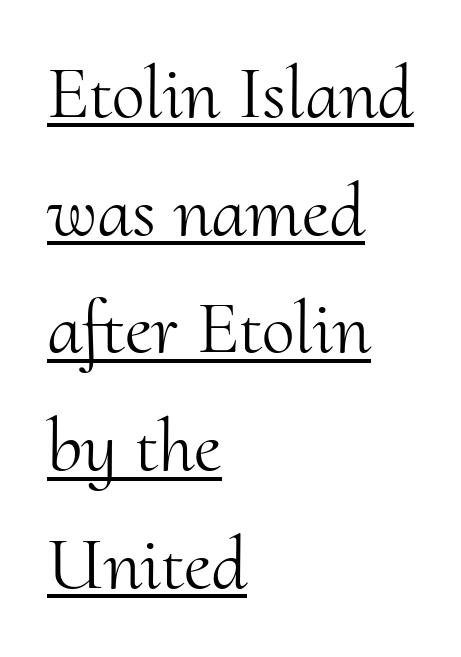
Q: Is the text bold? A: No.
Q: Is the text italic (slanted)? A: No, it is upright.
Q: Is the typeface a serif or a sans-serif typeface? A: Serif.
Q: Is the text underlined? A: Yes.
Q: How is the paragraph aligned? A: Left-aligned.
Q: Is the spacing between letters normal or unusually wide? A: Normal.
Q: Is the spacing between lines tight, normal or loose? A: Normal.
Q: Width (condensed, normal, or wide)? A: Normal.
Q: Stroke contrast? A: Medium.
Q: x-height? A: Small.
Q: Monospaced? A: No.
